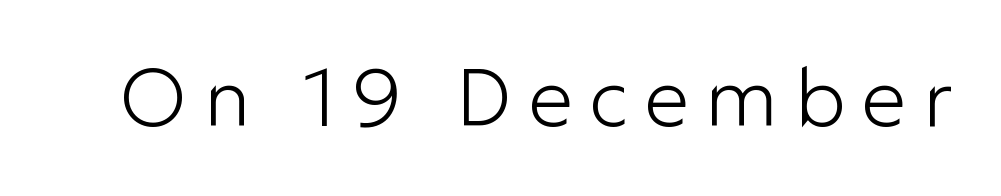
Varying glyph widths throughout — classic text-font behaviour. Characters follow at a spacing far wider than the type designer built in. If you drew a line through each stem, it would be perfectly vertical. The strip under each line holds only bare page. A sans-serif font was chosen for this passage. The font sits on the lighter half of the weight spectrum, regular included.
